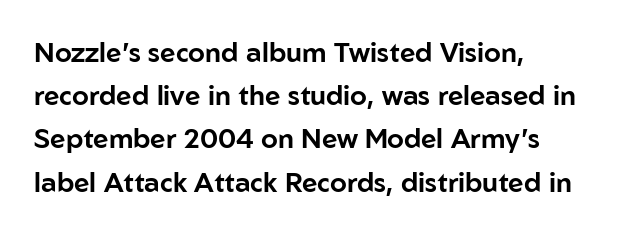
Anything drawn beneath the words? Only blank space. In terms of letterspacing, this is plain default setting. No italicization has been applied; the sample stays upright. The block of text has a typical density, with ordinary space between rows. Horizontal alignment here is leftward, the default for most running prose.
